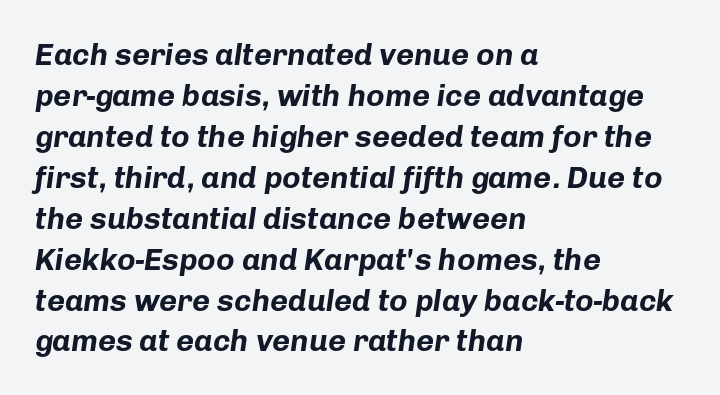
The image shows 31 px bold type, italic (leaning right); set left-aligned, normal line spacing (1.32x), normal letter spacing, not underlined; low stroke contrast and a medium x-height.
